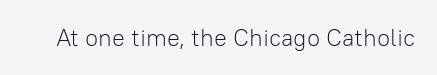
{"italic": "no", "bold": "no", "underline": "no", "letter_spacing": "normal", "letter_spacing_em": 0.0, "glyph_px": 24}
